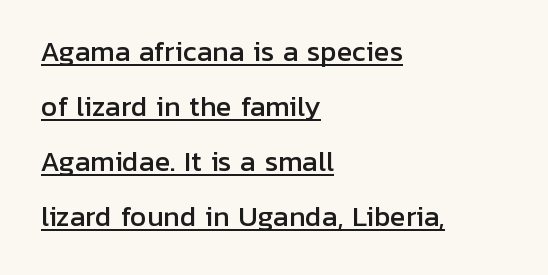
The letters sit at their default tracking, neither squeezed nor spread. It's the straight-up-and-down kind of type. Whoever set this chose breathing room over compactness in the vertical rhythm. You can see a thin bar hugging the bottom of the glyphs. Is the block centered? No — it sits flush against the left margin.
